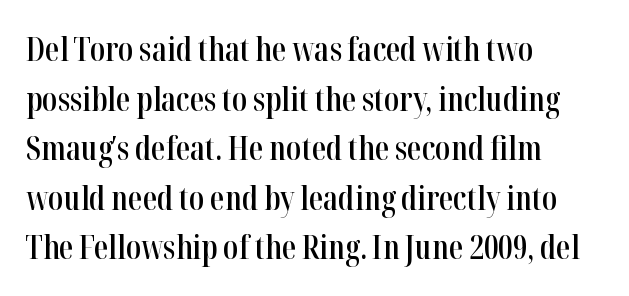
The image shows 32 px semibold, condensed serif type, upright; set left-aligned, normal line spacing (1.55x), normal letter spacing, not underlined; high stroke contrast and a medium x-height.
